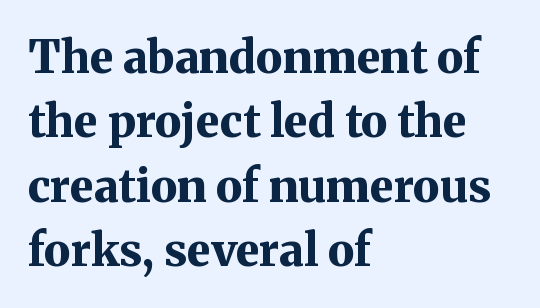
This block has exactly the height ordinary leading produces. A typesetter would label this face a serif. Type without underlining. This sample uses an upright cut, with every glyph sitting square on the baseline.
